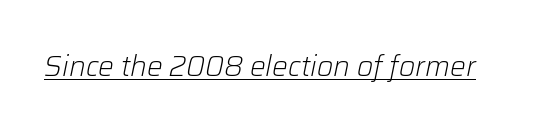
{"italic": "yes", "lean": "right", "slant_degrees": 12, "bold": "no", "weight": "light", "width": "normal", "stroke_contrast": "low", "x_height": "medium", "monospaced": "no", "underline": "yes", "letter_spacing": "normal", "letter_spacing_em": 0.0, "glyph_px": 28}
